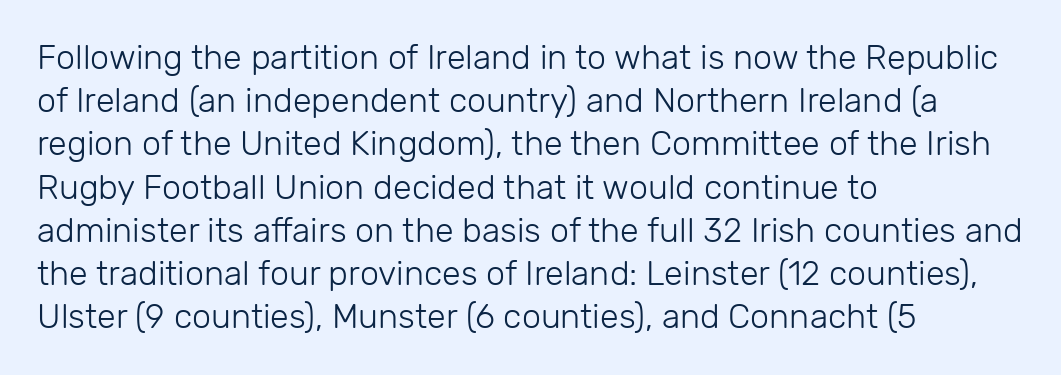
You could call the tracking neutral — neither tight nor loose. Classification — sans serif. Whoever set this chose a conventional vertical rhythm. The baseline area is clear. The letters advance in unequal steps, a hallmark of proportional type.
